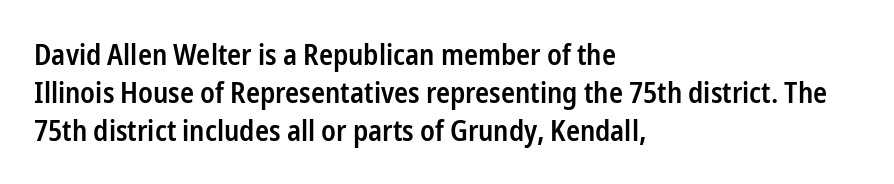
{"serif": "no", "italic": "no", "bold": "semi", "weight": "semibold", "width": "condensed", "stroke_contrast": "low", "x_height": "medium", "monospaced": "no", "underline": "no", "align": "left", "line_spacing": "normal", "line_spacing_ratio": 1.31, "letter_spacing": "normal", "letter_spacing_em": 0.0, "glyph_px": 29}
